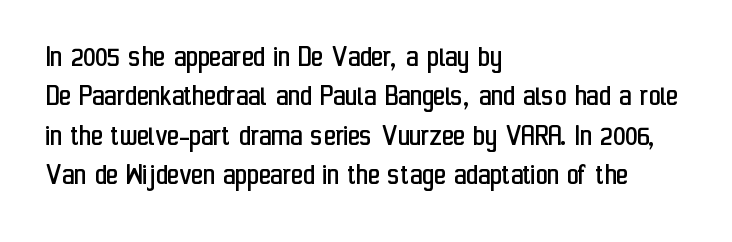
Nope, no serifs anywhere on these letters. The string is rendered with underlining switched off. Short note: letters normally spaced. This reads as an unemphasized weight, regular at the heaviest.
